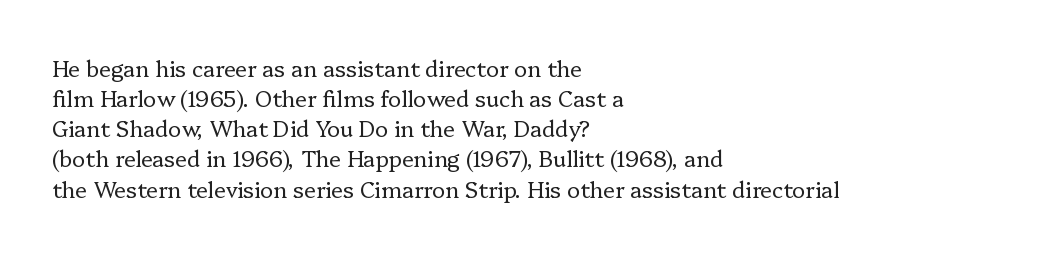
The image shows 22 px text type, upright; set left-aligned, normal line spacing (1.37x), normal letter spacing, not underlined.
